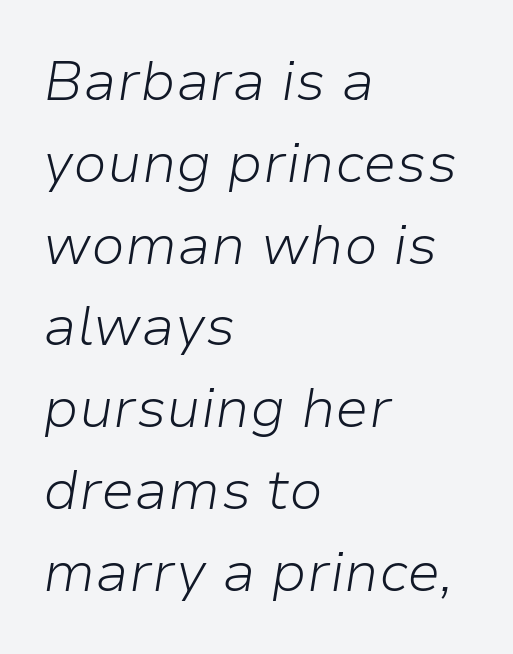
Does extra space separate the letters? No, they use regular spacing. Posture: slanted. Weight: in the light-to-regular range. These lines are rendered in a variable-pitch font. Leftover space on each line is placed entirely after the last word.
